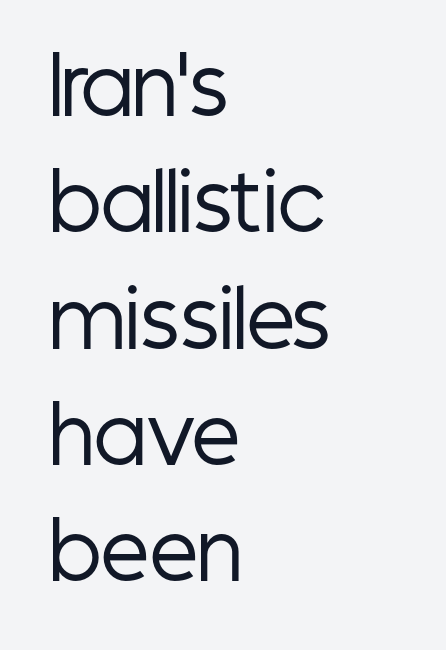
Q: Is the text bold? A: No.
Q: Is the text italic (slanted)? A: No, it is upright.
Q: Is the typeface a serif or a sans-serif typeface? A: Sans-serif.
Q: Is the text underlined? A: No.
Q: How is the paragraph aligned? A: Left-aligned.
Q: Is the spacing between letters normal or unusually wide? A: Normal.
Q: Is the spacing between lines tight, normal or loose? A: Normal.
Q: Width (condensed, normal, or wide)? A: Condensed.
Q: Stroke contrast? A: Low.
Q: x-height? A: Medium.
Q: Monospaced? A: No.
